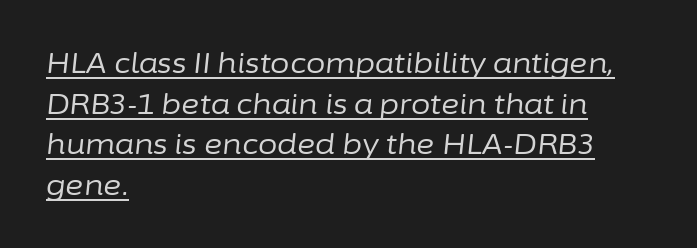
{"italic": "yes", "lean": "right", "slant_degrees": 6, "bold": "no", "weight": "regular", "width": "normal", "stroke_contrast": "low", "x_height": "medium", "monospaced": "no", "underline": "yes", "align": "left", "line_spacing": "normal", "line_spacing_ratio": 1.45, "letter_spacing": "normal", "letter_spacing_em": 0.0, "glyph_px": 28}
